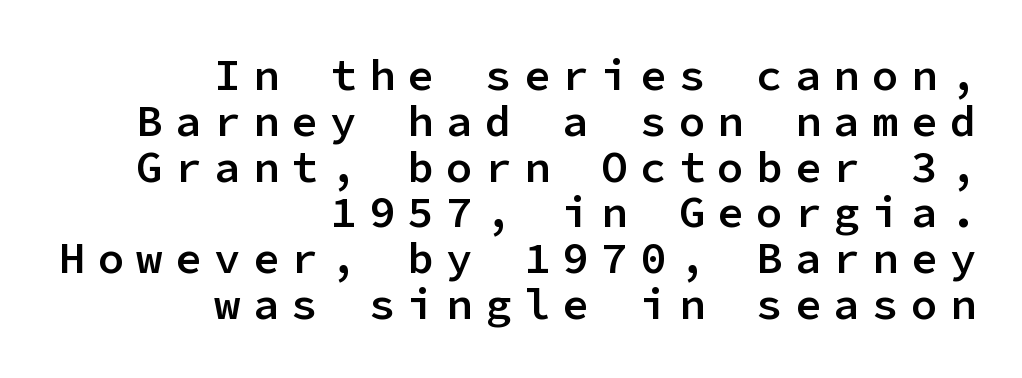
These lines stack with their right ends in a neat column. The vertical gap from one line to the next is small. The strip under each line holds only bare page. This is moderately heavy type, rendered in semibold. Nope, not italic — everything's standing straight. Monospaced: the letters line up in strict vertical columns.
